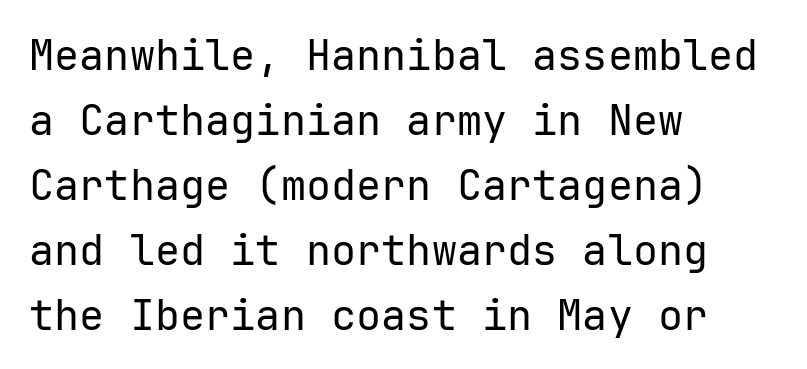
The image shows 42 px regular-weight sans-serif type, upright; set left-aligned, normal line spacing (1.55x), normal letter spacing, not underlined; low stroke contrast and a medium x-height.
